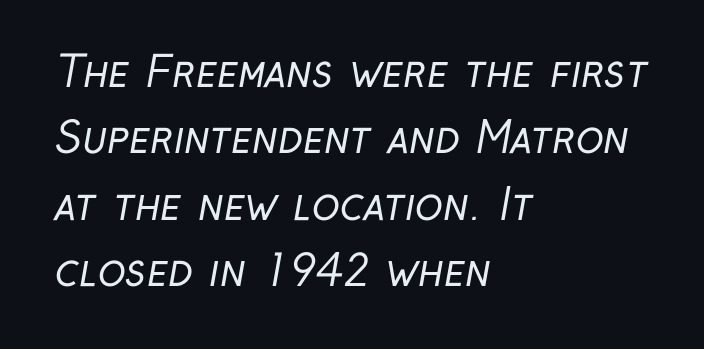
These lines keep a tight, regular rhythm from letter to letter. Honestly, the row spacing looks completely unremarkable. No extra ink here — the face is not bold. The glyphs are unaccompanied by any horizontal stroke below them. Letterform terminals end flat and unadorned throughout the passage. Reading down the block, your eye returns to a fixed left position each line.
